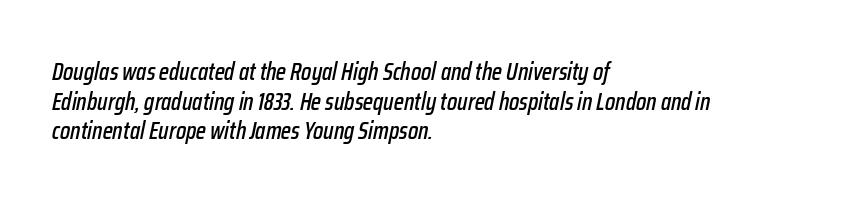
{"italic": "yes", "lean": "right", "slant_degrees": 12, "underline": "no", "align": "left", "line_spacing_ratio": 1.23, "letter_spacing": "normal", "letter_spacing_em": 0.0, "glyph_px": 24}
